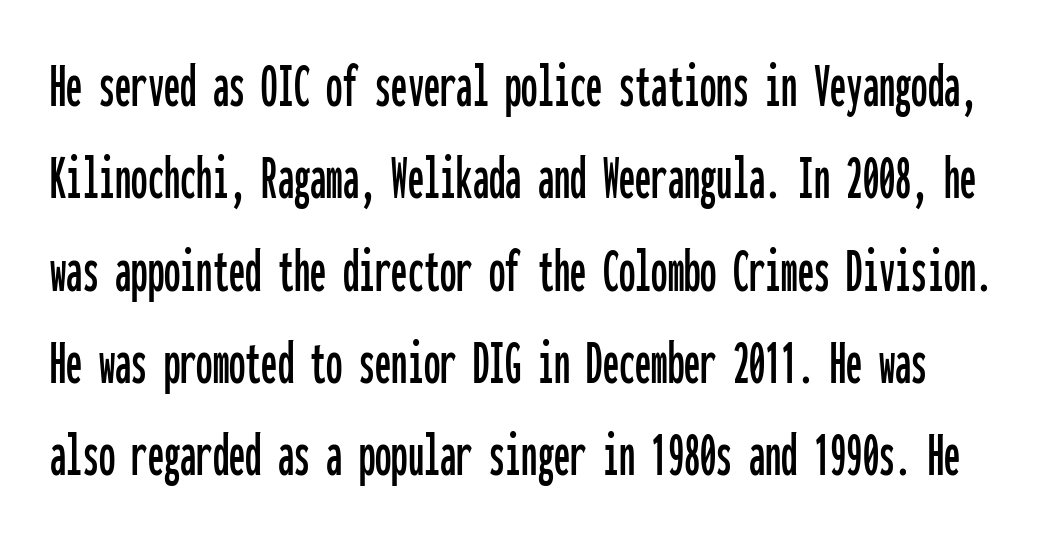
{"serif": "no", "italic": "no", "width": "condensed", "stroke_contrast": "low", "x_height": "medium", "monospaced": "yes", "underline": "no", "line_spacing": "normal", "line_spacing_ratio": 1.42, "letter_spacing": "normal", "letter_spacing_em": 0.0, "glyph_px": 65}
